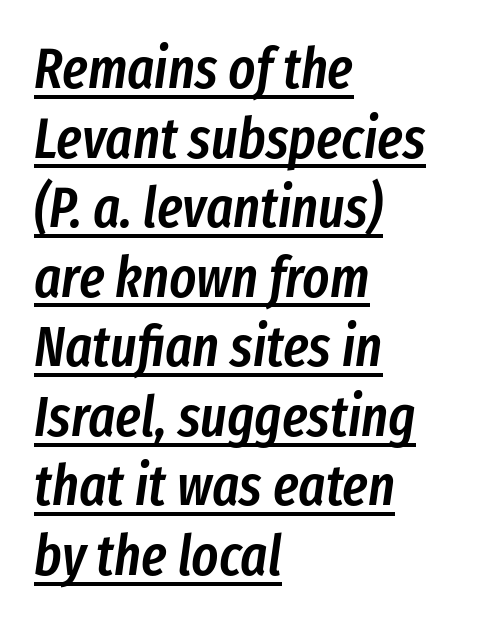
Q: Is the text bold? A: Semi-bold.
Q: Is the text italic (slanted)? A: Yes, it leans right by about 8 degrees.
Q: Is the text underlined? A: Yes.
Q: How is the paragraph aligned? A: Left-aligned.
Q: Is the spacing between letters normal or unusually wide? A: Normal.
Q: Width (condensed, normal, or wide)? A: Condensed.
Q: Stroke contrast? A: Low.
Q: x-height? A: Medium.
Q: Monospaced? A: No.
